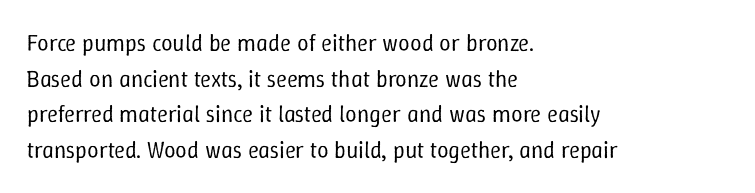
Baseline-to-baseline distance is the conventional proportion of letter height. The passage is arranged the way most books set body copy — flush left. The glyphs are unaccompanied by any horizontal stroke below them. The gaps between neighbouring characters are ordinary and unremarkable.
